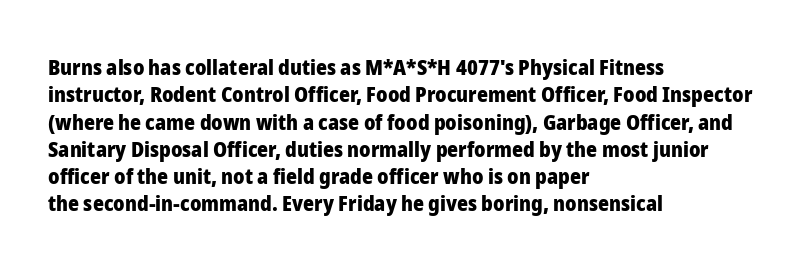
{"italic": "no", "bold": "yes", "underline": "no", "align": "left", "line_spacing": "normal", "line_spacing_ratio": 1.3, "letter_spacing": "normal", "letter_spacing_em": 0.0, "glyph_px": 21}
